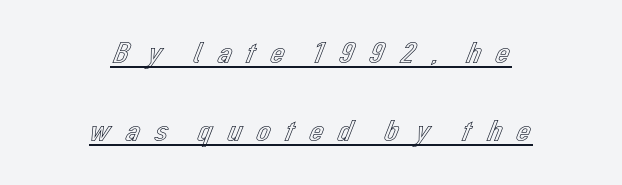
The image shows 32 px text type; set centered, loose line spacing (2.43x), unusually wide letter spacing (+0.33 em), underlined; a medium x-height.
